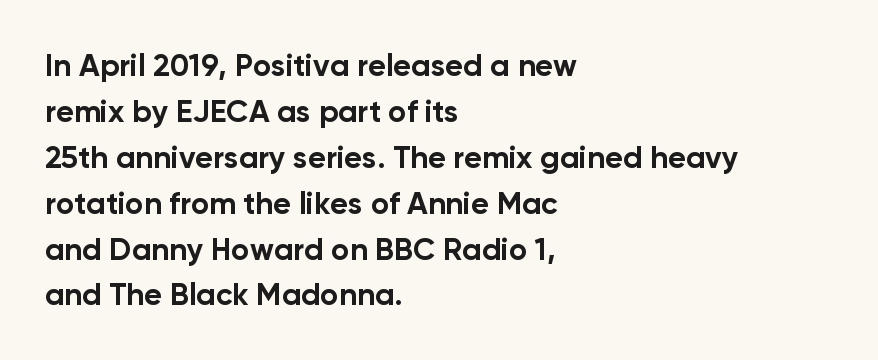
Is this a sans? Yes — the strokes have no serifs. These lines are rendered in a variable-pitch font. Upright lettering throughout. Leftover space on each line is placed entirely after the last word. Any mark beneath the type? The region is blank. Honestly, the row spacing looks completely unremarkable.
